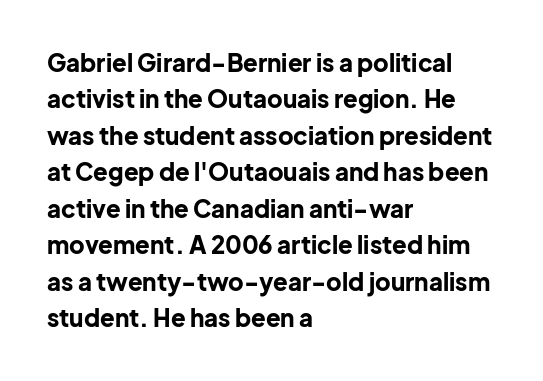
The image shows 24 px bold type, upright; set left-aligned, normal line spacing (1.52x), normal letter spacing, not underlined.
